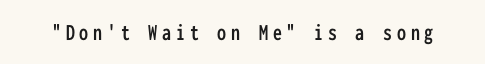
Short note: letters widely spaced. This rendering features lettering with no underline. Designer's note — italics off, roman on.
